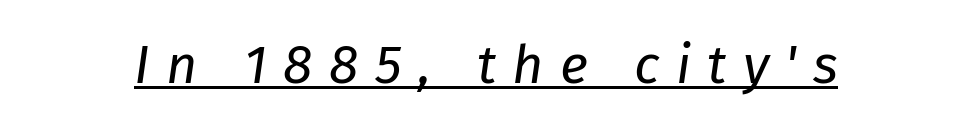
{"italic": "yes", "lean": "right", "slant_degrees": 8, "bold": "no", "weight": "regular", "width": "normal", "stroke_contrast": "low", "x_height": "medium", "monospaced": "no", "underline": "yes", "letter_spacing": "wide", "letter_spacing_em": 0.3, "glyph_px": 54}
